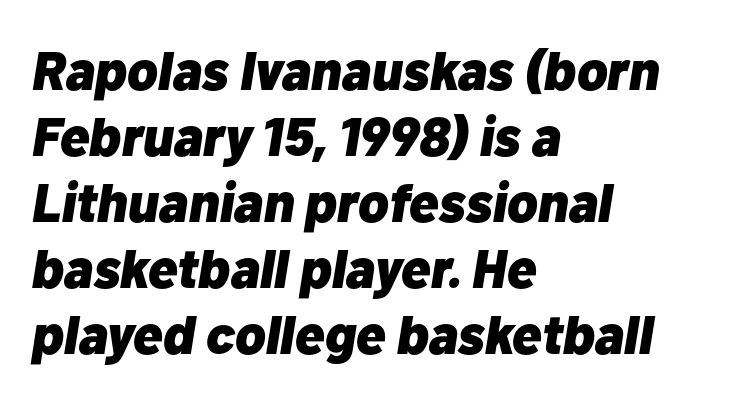
Q: Is the text bold? A: Yes.
Q: Is the text italic (slanted)? A: Yes, it leans right by about 10 degrees.
Q: Is the text underlined? A: No.
Q: How is the paragraph aligned? A: Left-aligned.
Q: Is the spacing between letters normal or unusually wide? A: Normal.
Q: Width (condensed, normal, or wide)? A: Normal.
Q: Stroke contrast? A: Low.
Q: x-height? A: Medium.
Q: Monospaced? A: No.
